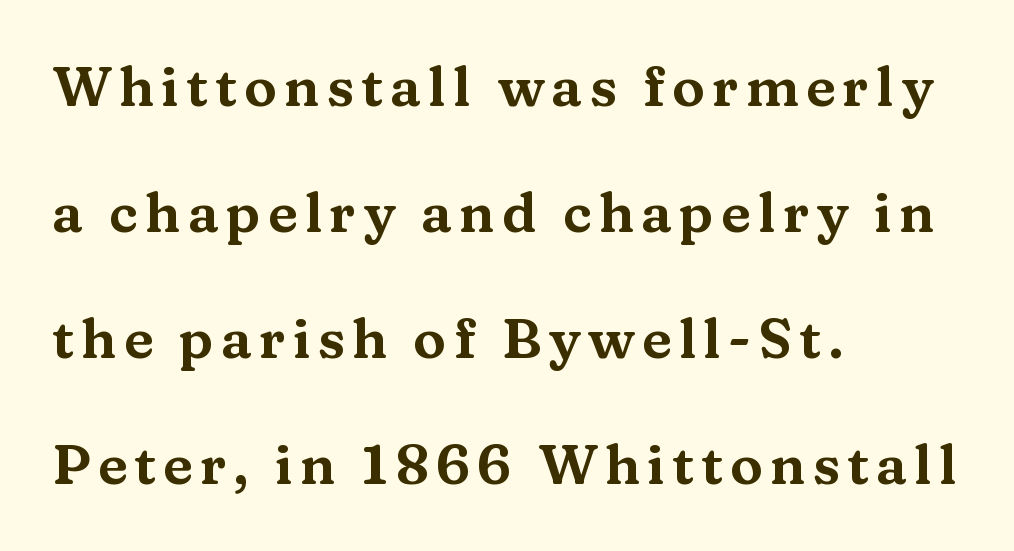
Q: Is the text italic (slanted)? A: No, it is upright.
Q: Is the typeface a serif or a sans-serif typeface? A: Serif.
Q: Is the text underlined? A: No.
Q: How is the paragraph aligned? A: Left-aligned.
Q: Is the spacing between lines tight, normal or loose? A: Loose.
Q: Width (condensed, normal, or wide)? A: Wide.
Q: Stroke contrast? A: Medium.
Q: x-height? A: Medium.
Q: Monospaced? A: No.
